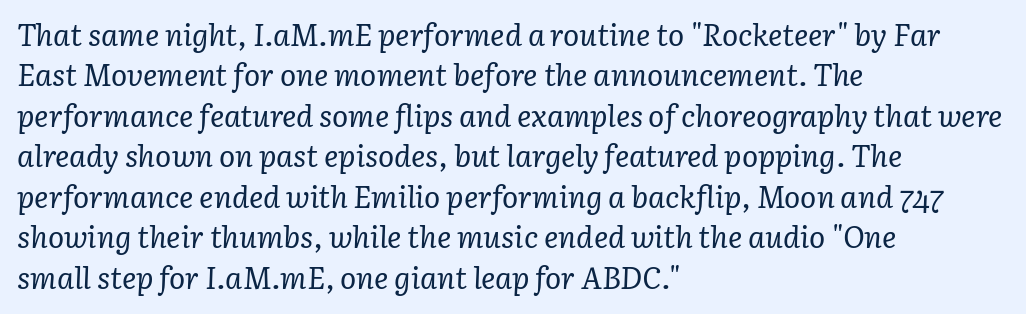
{"serif": "yes", "italic": "yes", "lean": "right", "slant_degrees": 3, "bold": "no", "weight": "regular", "width": "normal", "stroke_contrast": "low", "x_height": "medium", "monospaced": "no", "underline": "no", "align": "left", "line_spacing": "normal", "line_spacing_ratio": 1.35, "letter_spacing": "normal", "letter_spacing_em": 0.0, "glyph_px": 30}
